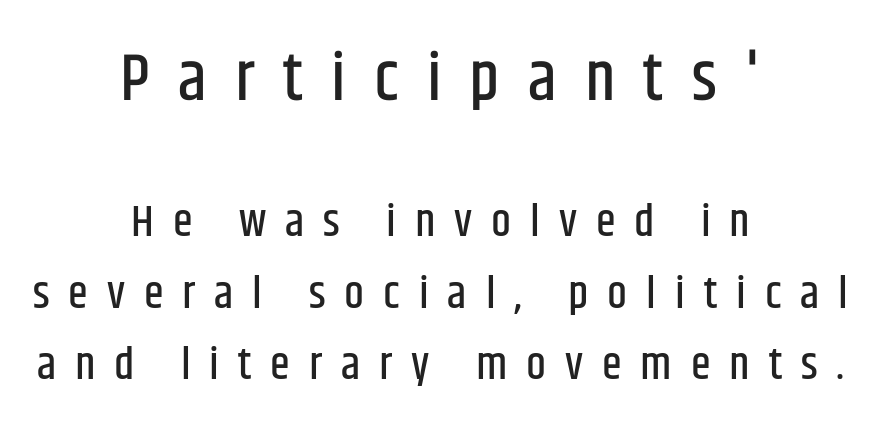
The letters stand straight up with perfectly vertical stems. Spacing verdict: proportional, widths tailored to each character. What stands out about the letter spacing? Its width — letters are far apart. Regarding leading, the lines here are spaced in the standard way. The characters display no serif detailing; their extremities are plain. Letters rest on an invisible, unmarked baseline.
